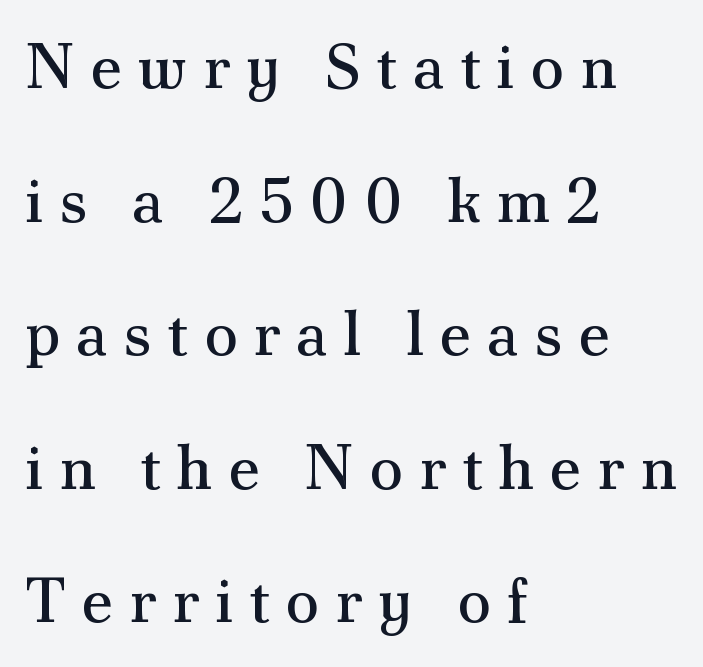
Q: Is the text bold? A: No.
Q: Is the text italic (slanted)? A: No, it is upright.
Q: Is the typeface a serif or a sans-serif typeface? A: Serif.
Q: Is the text underlined? A: No.
Q: How is the paragraph aligned? A: Left-aligned.
Q: Is the spacing between letters normal or unusually wide? A: Unusually wide.
Q: Is the spacing between lines tight, normal or loose? A: Loose.
Q: Width (condensed, normal, or wide)? A: Normal.
Q: Stroke contrast? A: Medium.
Q: x-height? A: Small.
Q: Monospaced? A: No.
